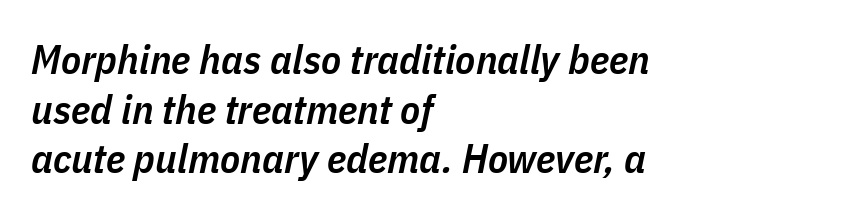
The image shows 41 px semibold, condensed type, italic (leaning right); set left-aligned, line spacing 1.21x, normal letter spacing, not underlined; low stroke contrast and a medium x-height.
